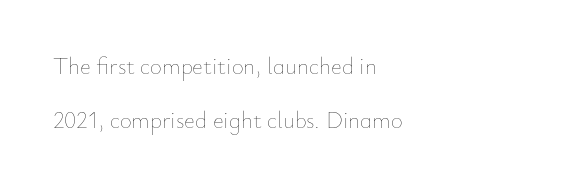
Check under the words: just untouched page. If you drew a ruler down the left edge, every line would touch it. Vertical spacing — loose. Rendered with straight, roman letterforms. Inter-character spacing is left at the font's built-in metrics. No chunkiness to these letters — they're not bold.
